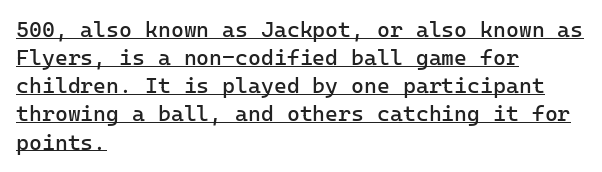
The image shows 22 px text type, upright; set left-aligned, normal line spacing (1.28x), normal letter spacing, underlined.
